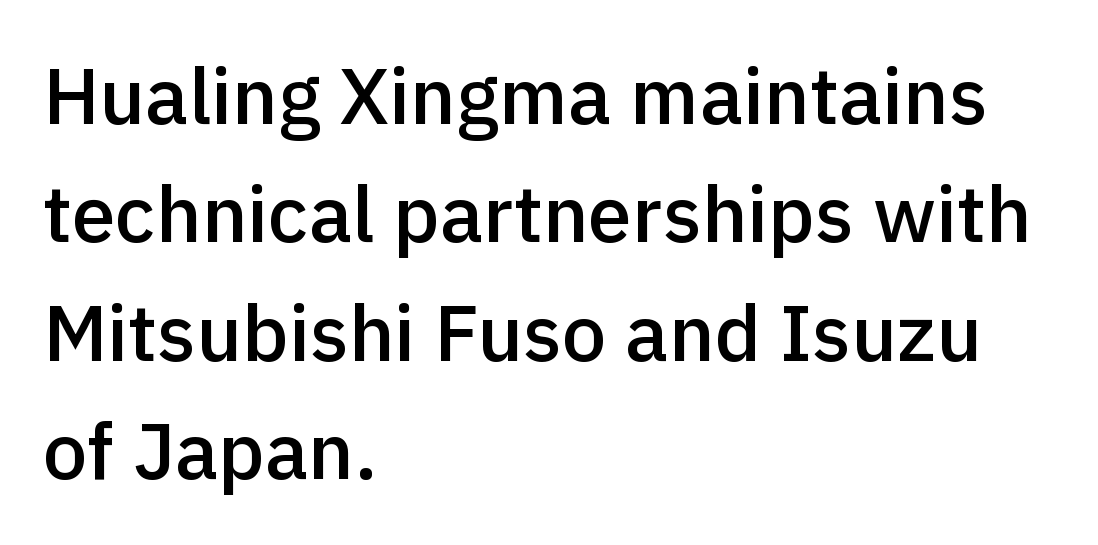
The letters advance in unequal steps, a hallmark of proportional type. Each glyph is drawn with semibold strokes, heavier than normal yet not fully bold. The text was rendered using a sans face with plain stroke endings. Bare-footed words on every line. Each word holds together tightly as a unit, with standard inter-letter gaps. Regular leading.
